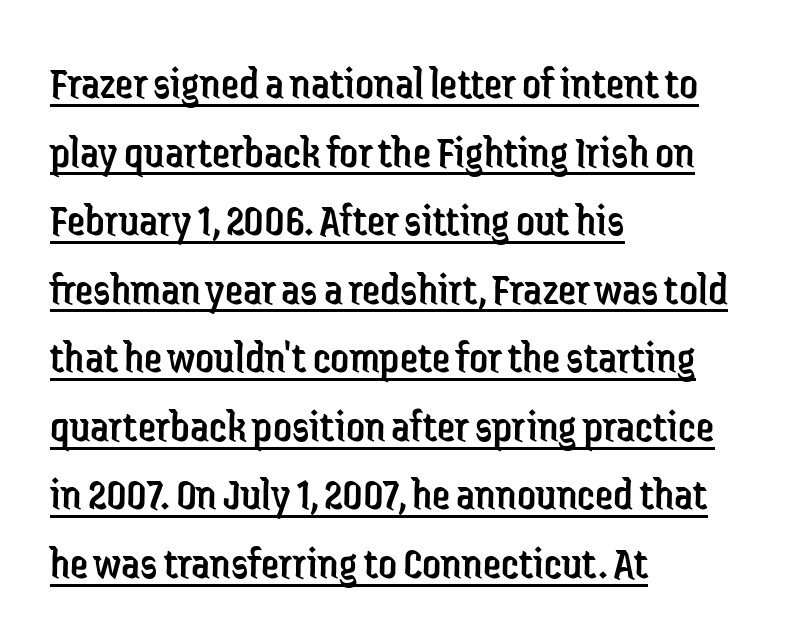
The space between consecutive lines is moderate. Caption: face not bold, strokes unweighted. Each line starts at the same left margin while the right side varies. Vertical strokes here are truly vertical. A sans-serif font was chosen for this passage. Compared with undecorated copy, this sample adds a rule below the words.
